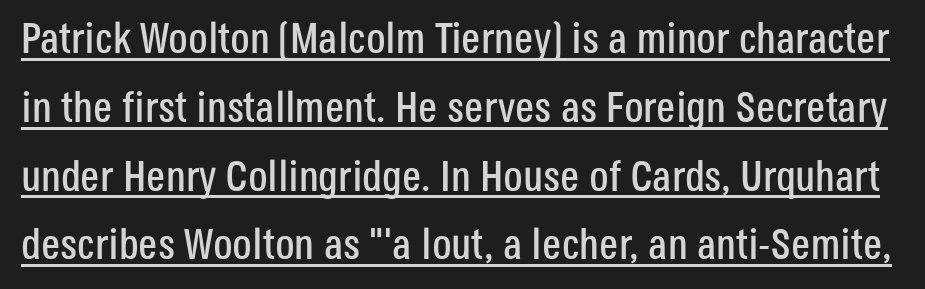
Is this a fixed-width face? No — the glyphs have proportional, varying widths. Look at the bottom of the vertical strokes: they stop flat, with no serifs. The face used here is rendered with its standard letterfit. Every stem runs plumb, perpendicular to the baseline. The lettering is marked with a stroke running underneath it.
